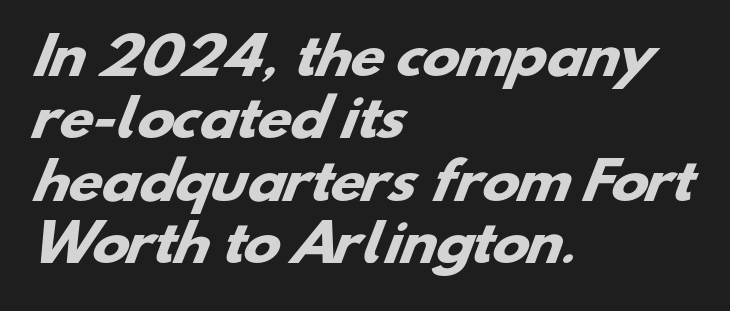
The image shows 50 px heavy, wide sans-serif type; set left-aligned, normal line spacing (1.25x), normal letter spacing, not underlined; low stroke contrast and a small x-height.
